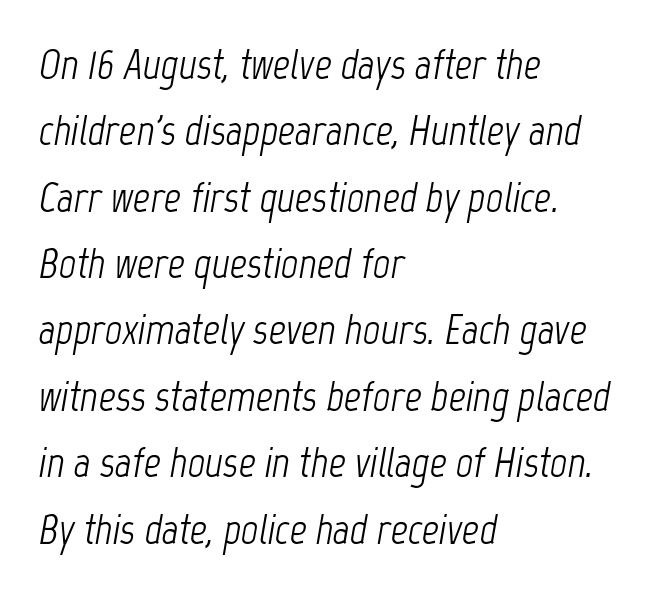
{"italic": "yes", "lean": "right", "slant_degrees": 12, "bold": "no", "weight": "light", "width": "condensed", "stroke_contrast": "low", "x_height": "medium", "monospaced": "no", "underline": "no", "align": "left", "line_spacing": "normal", "line_spacing_ratio": 1.58, "letter_spacing": "normal", "letter_spacing_em": 0.0, "glyph_px": 42}
